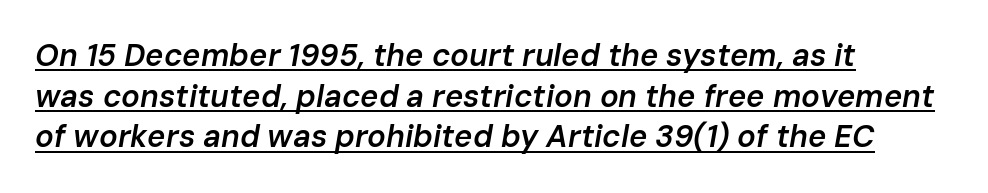
Q: Is the text bold? A: Semi-bold.
Q: Is the text italic (slanted)? A: Yes, it leans right by about 10 degrees.
Q: Is the text underlined? A: Yes.
Q: How is the paragraph aligned? A: Left-aligned.
Q: Is the spacing between letters normal or unusually wide? A: Normal.
Q: Is the spacing between lines tight, normal or loose? A: Normal.
Q: Width (condensed, normal, or wide)? A: Normal.
Q: Stroke contrast? A: Low.
Q: x-height? A: Medium.
Q: Monospaced? A: No.
